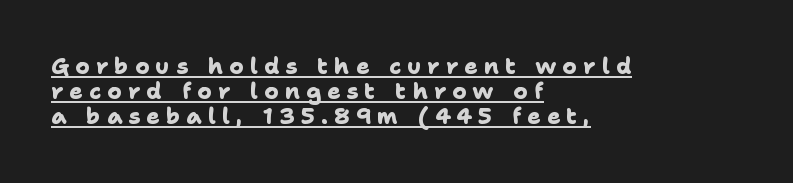
Each new line begins almost immediately beneath the previous one. Does extra space separate the letters? Yes, quite a lot of it. What decoration does the sample have? An underline. Is the type bold? Yes — the strokes are clearly thick and heavy. Reading down the block, your eye returns to a fixed left position each line.
